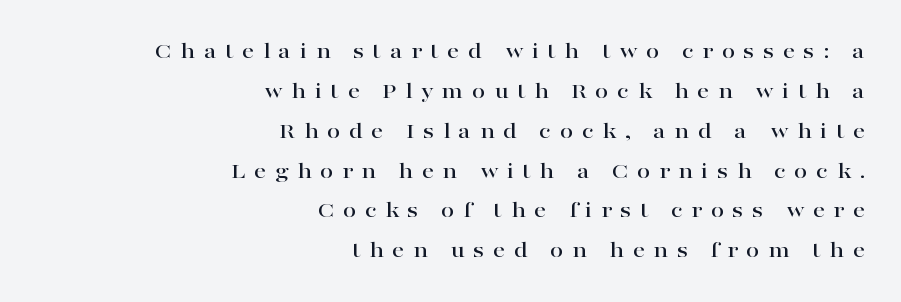
{"italic": "no", "underline": "no", "align": "right", "line_spacing": "normal", "line_spacing_ratio": 1.66, "letter_spacing": "wide", "letter_spacing_em": 0.35, "glyph_px": 24}
